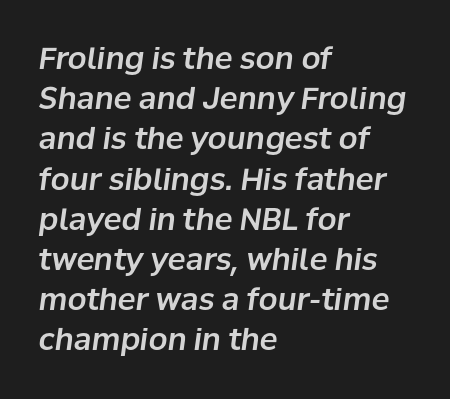
{"italic": "yes", "lean": "right", "slant_degrees": 8, "width": "normal", "stroke_contrast": "low", "x_height": "medium", "monospaced": "no", "underline": "no", "align": "left", "line_spacing": "normal", "line_spacing_ratio": 1.34, "letter_spacing": "normal", "letter_spacing_em": 0.0, "glyph_px": 30}
